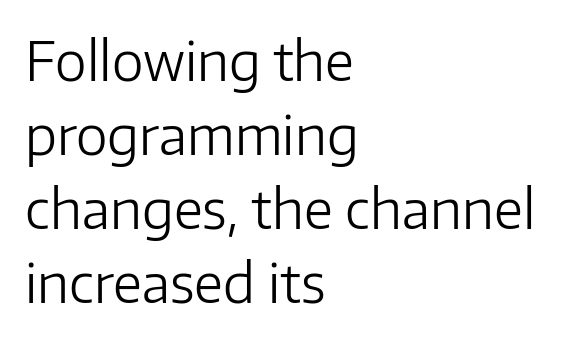
Q: Is the text bold? A: No.
Q: Is the text italic (slanted)? A: No, it is upright.
Q: Is the typeface a serif or a sans-serif typeface? A: Sans-serif.
Q: Is the text underlined? A: No.
Q: How is the paragraph aligned? A: Left-aligned.
Q: Is the spacing between letters normal or unusually wide? A: Normal.
Q: Is the spacing between lines tight, normal or loose? A: Normal.
Q: Width (condensed, normal, or wide)? A: Normal.
Q: Stroke contrast? A: Low.
Q: x-height? A: Medium.
Q: Monospaced? A: No.
